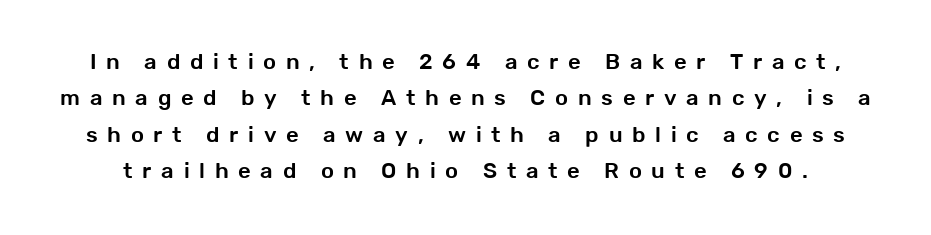
Q: Is the text italic (slanted)? A: No, it is upright.
Q: Is the text underlined? A: No.
Q: Is the spacing between letters normal or unusually wide? A: Unusually wide.
Q: Is the spacing between lines tight, normal or loose? A: Normal.
